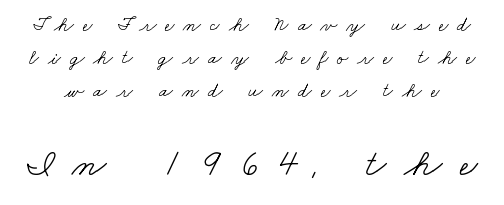
The image shows 39 px light, wide serif type; set normal line spacing (1.66x), unusually wide letter spacing (+0.45 em), not underlined; the second (bottom) block is 1.95x larger; low stroke contrast and a small x-height.
